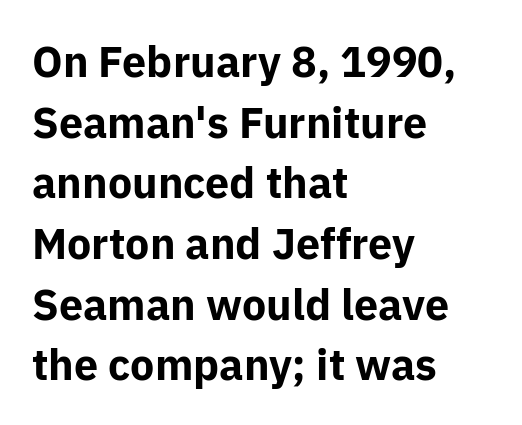
{"serif": "no", "italic": "no", "bold": "yes", "weight": "bold", "width": "normal", "stroke_contrast": "low", "x_height": "medium", "monospaced": "no", "underline": "no", "align": "left", "line_spacing": "normal", "line_spacing_ratio": 1.41, "letter_spacing": "normal", "letter_spacing_em": 0.0, "glyph_px": 43}
